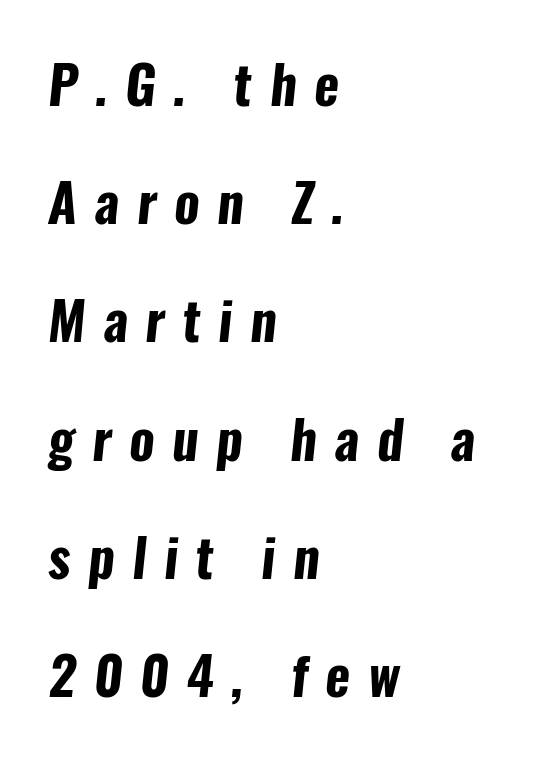
{"serif": "no", "bold": "yes", "weight": "bold", "width": "condensed", "stroke_contrast": "low", "x_height": "medium", "monospaced": "no", "underline": "no", "align": "left", "line_spacing": "loose", "line_spacing_ratio": 2.23, "letter_spacing": "wide", "letter_spacing_em": 0.33, "glyph_px": 53}
